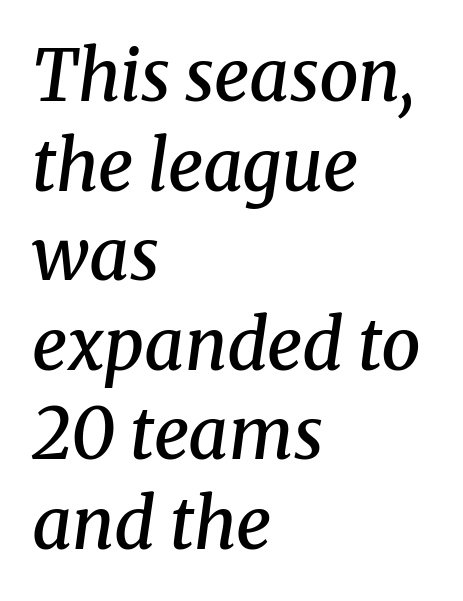
The image shows 70 px semibold serif type, italic (leaning right); set left-aligned, normal line spacing (1.28x), normal letter spacing, not underlined; medium stroke contrast and a medium x-height.
